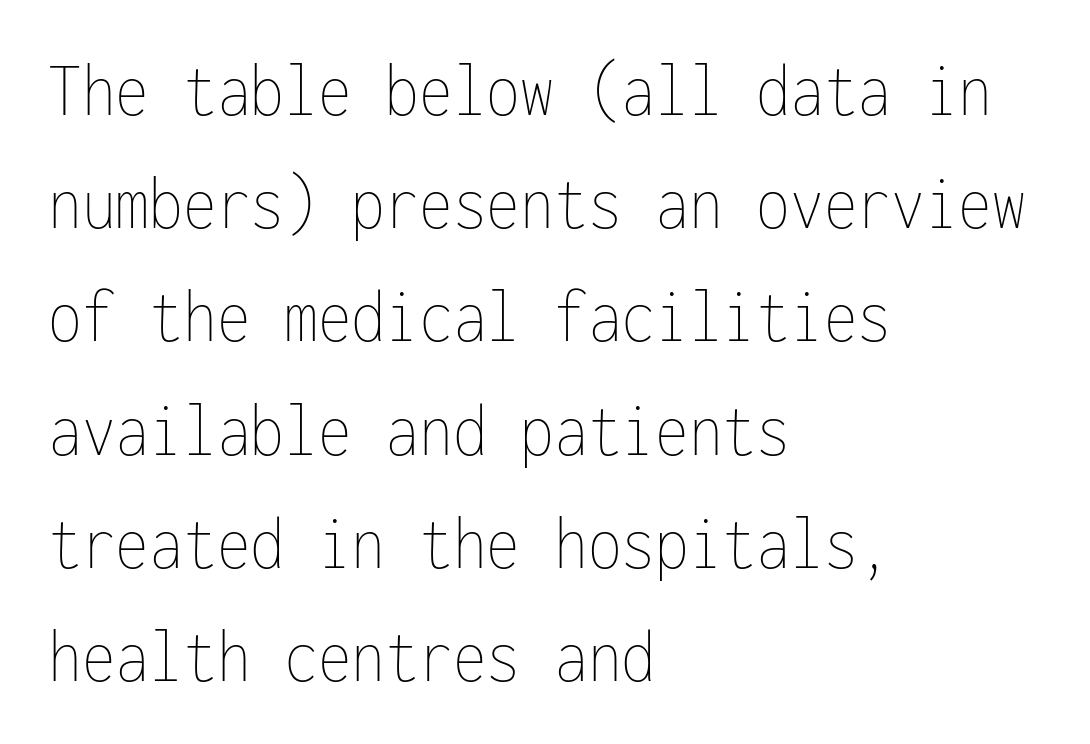
Summary of weight: not heavy and not bold. Where is the straight margin? On the left. Looks like terminal output: every glyph gets an equal slot. What stands out about the letter spacing? Nothing — it is the standard amount.
